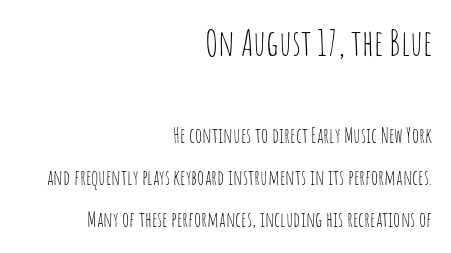
Q: Is the text bold? A: No.
Q: Is the text italic (slanted)? A: No, it is upright.
Q: Is the typeface a serif or a sans-serif typeface? A: Sans-serif.
Q: Is the text underlined? A: No.
Q: How is the paragraph aligned? A: Right-aligned.
Q: Is the spacing between letters normal or unusually wide? A: Normal.
Q: Is the spacing between lines tight, normal or loose? A: Loose.
Q: Which block of text is set in a larger size, the first (top) or the second (bottom)? A: The first (top) one.
Q: Width (condensed, normal, or wide)? A: Condensed.
Q: Stroke contrast? A: Low.
Q: x-height? A: Large.
Q: Monospaced? A: No.
